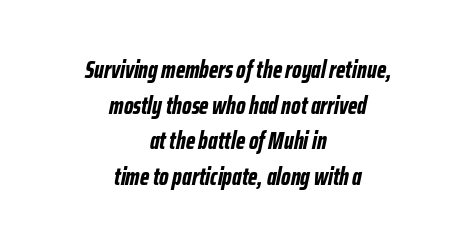
What's the leading like? Ordinary, nothing unusual. Is the block centered? Yes — each line is placed symmetrically about the middle. Every character sits at an angle, as italics do. Honestly, the letter spacing is just normal — you wouldn't notice it. The rendering uses a bold face; every stroke is thick and dark. Descenders are the only things crossing below the line.
